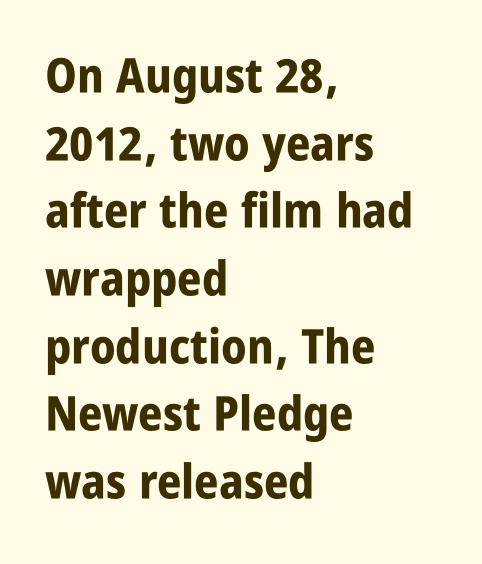
Descender tails drop into unmarked territory. This rendering employs a face without finishing strokes, i.e., a sans-serif. Students, note that the glyphs here touch the page at normal intervals. You could not count columns in this text — the font is proportionally spaced. Style check: upright. Normally led — the rows are evenly, conventionally spaced.
